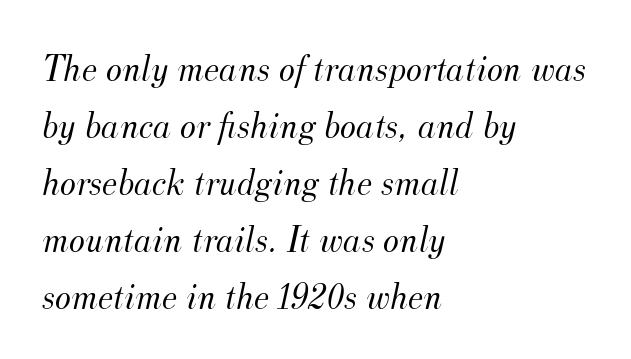
Short and long lines alike share a common starting point at left. Nothing heavy about these letters — not bold at all. This block has exactly the height ordinary leading produces. The specimen omits any rule beneath the text block's lines.
